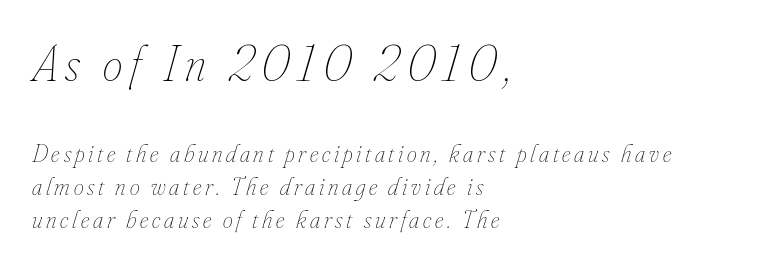
Compared with a typical body face, this is equally light or lighter still. The emphasis by scale lands on block number one, above. The face used here is proportionally spaced, like ordinary book or web type. A typesetter would mark this as italic. The glyphs are unaccompanied by any horizontal stroke below them.
